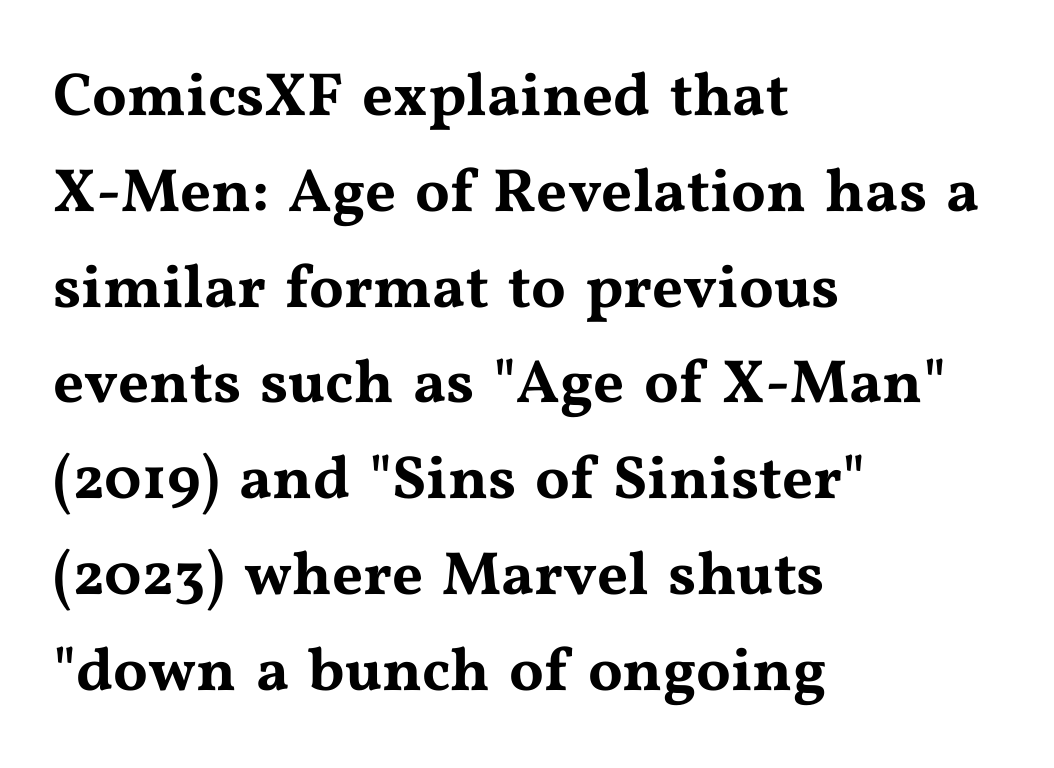
{"serif": "yes", "italic": "no", "width": "wide", "stroke_contrast": "medium", "x_height": "medium", "monospaced": "no", "underline": "no", "align": "left", "line_spacing": "normal", "line_spacing_ratio": 1.57, "letter_spacing": "normal", "letter_spacing_em": 0.0, "glyph_px": 61}
